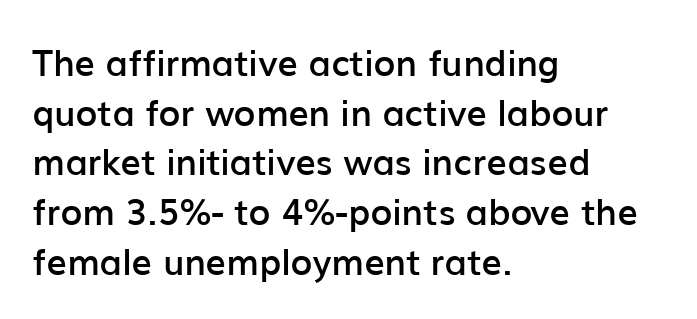
Q: Is the text bold? A: Semi-bold.
Q: Is the text italic (slanted)? A: No, it is upright.
Q: Is the typeface a serif or a sans-serif typeface? A: Sans-serif.
Q: Is the text underlined? A: No.
Q: How is the paragraph aligned? A: Left-aligned.
Q: Is the spacing between letters normal or unusually wide? A: Normal.
Q: Is the spacing between lines tight, normal or loose? A: Normal.
Q: Width (condensed, normal, or wide)? A: Normal.
Q: Stroke contrast? A: Low.
Q: x-height? A: Medium.
Q: Monospaced? A: No.
